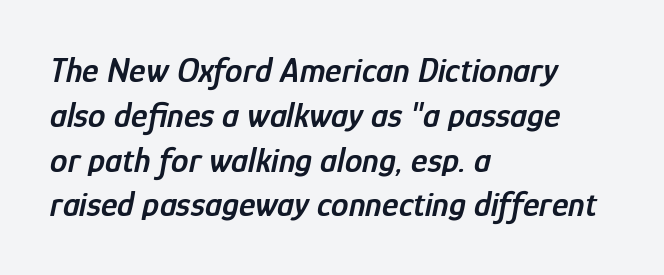
The image shows 35 px semibold, condensed type, italic (leaning right); set left-aligned, normal line spacing (1.28x), normal letter spacing, not underlined; low stroke contrast and a medium x-height.
